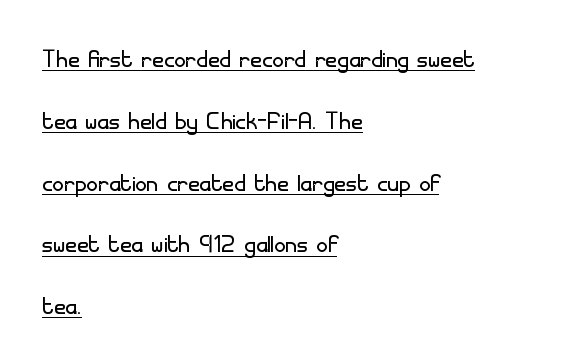
Q: Is the text bold? A: No.
Q: Is the text italic (slanted)? A: No, it is upright.
Q: Is the typeface a serif or a sans-serif typeface? A: Sans-serif.
Q: Is the text underlined? A: Yes.
Q: How is the paragraph aligned? A: Left-aligned.
Q: Is the spacing between letters normal or unusually wide? A: Normal.
Q: Is the spacing between lines tight, normal or loose? A: Loose.
Q: Width (condensed, normal, or wide)? A: Normal.
Q: Stroke contrast? A: Low.
Q: x-height? A: Small.
Q: Monospaced? A: No.
